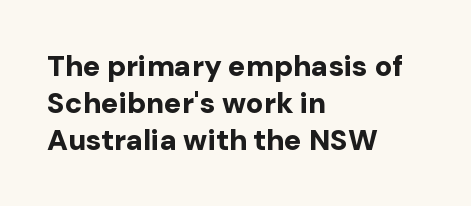
Q: Is the text bold? A: Yes.
Q: Is the text italic (slanted)? A: No, it is upright.
Q: Is the typeface a serif or a sans-serif typeface? A: Sans-serif.
Q: Is the text underlined? A: No.
Q: How is the paragraph aligned? A: Left-aligned.
Q: Is the spacing between letters normal or unusually wide? A: Normal.
Q: Is the spacing between lines tight, normal or loose? A: Normal.
Q: Width (condensed, normal, or wide)? A: Normal.
Q: Stroke contrast? A: Low.
Q: x-height? A: Medium.
Q: Monospaced? A: No.
